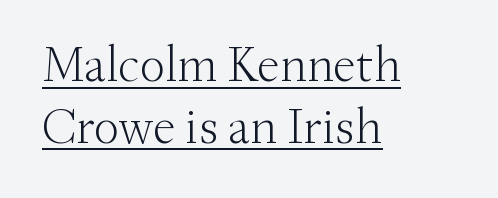
Q: Is the text bold? A: No.
Q: Is the text italic (slanted)? A: No, it is upright.
Q: Is the typeface a serif or a sans-serif typeface? A: Serif.
Q: Is the text underlined? A: Yes.
Q: How is the paragraph aligned? A: Left-aligned.
Q: Is the spacing between letters normal or unusually wide? A: Normal.
Q: Width (condensed, normal, or wide)? A: Normal.
Q: Stroke contrast? A: Medium.
Q: x-height? A: Small.
Q: Monospaced? A: No.
